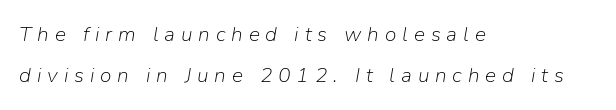
The image shows 21 px text type, italic (leaning right); set left-aligned, loose line spacing (1.97x), unusually wide letter spacing (+0.28 em), not underlined.
